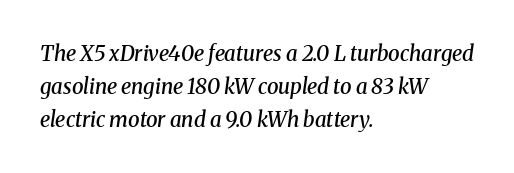
No word sits above an underline. The block of text has a typical density, with ordinary space between rows. Tall strokes in this sample are angled rather than plumb. Summary of weight: moderately heavy, a semibold. Where is the straight margin? On the left. Each word holds together tightly as a unit, with standard inter-letter gaps.
